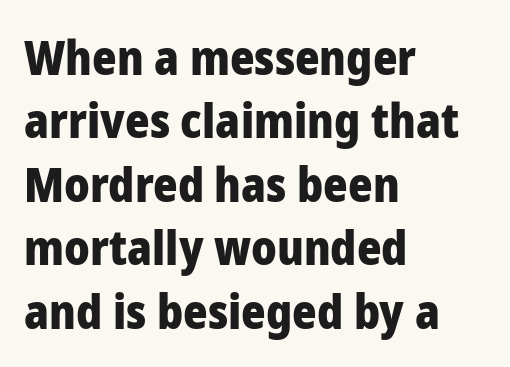
Q: Is the text bold? A: Yes.
Q: Is the text italic (slanted)? A: No, it is upright.
Q: Is the typeface a serif or a sans-serif typeface? A: Sans-serif.
Q: Is the text underlined? A: No.
Q: How is the paragraph aligned? A: Left-aligned.
Q: Is the spacing between letters normal or unusually wide? A: Normal.
Q: Is the spacing between lines tight, normal or loose? A: Normal.
Q: Width (condensed, normal, or wide)? A: Normal.
Q: Stroke contrast? A: Low.
Q: x-height? A: Medium.
Q: Monospaced? A: No.
